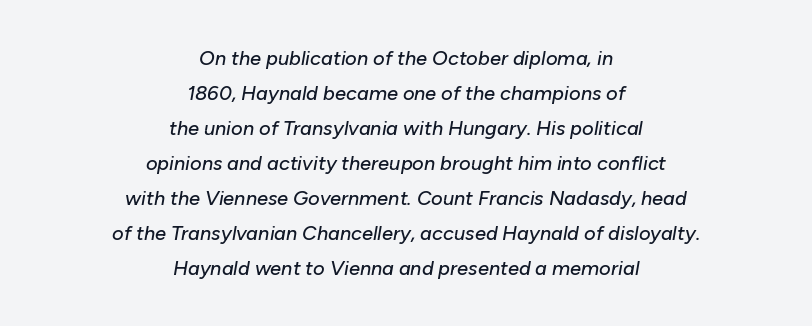
Observe the ordinary spacing: letters are neighbours, not strangers. Honestly, there is no underline to notice here at all. Each line is balanced around a shared central axis. Compared with ordinary roman type, these characters are visibly tilted.
